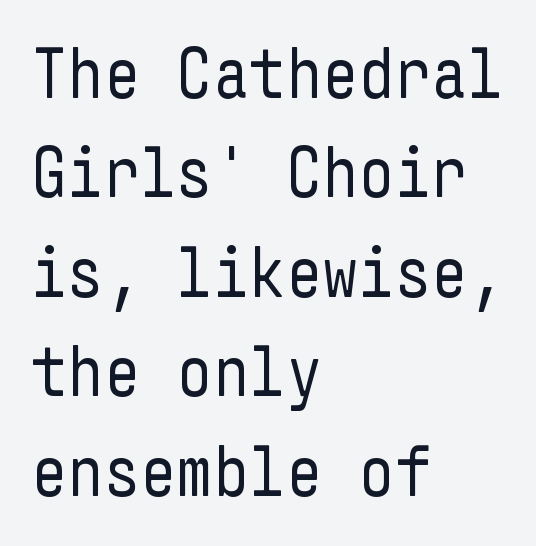
{"serif": "no", "italic": "no", "bold": "no", "weight": "regular", "width": "condensed", "stroke_contrast": "low", "x_height": "medium", "underline": "no", "align": "left", "line_spacing": "normal", "line_spacing_ratio": 1.4, "letter_spacing": "normal", "letter_spacing_em": 0.0, "glyph_px": 71}
